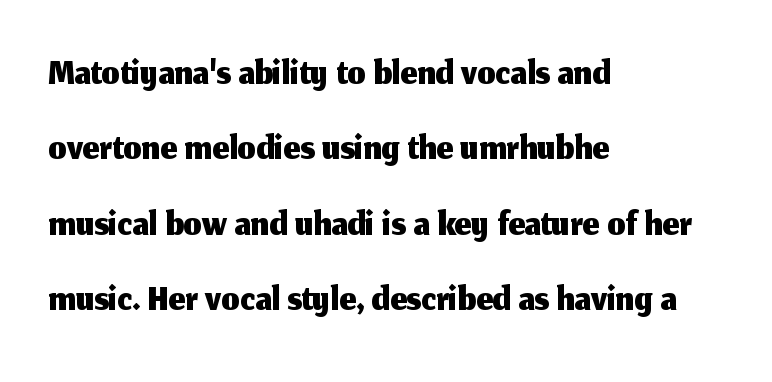
There is no visible air inserted between adjacent glyphs. Plain, unruled lines of type. Nope, not italic — everything's standing straight. This rendering uses left alignment, leaving the right contour irregular. You could not count columns in this text — the font is proportionally spaced. Serifs: no, the terminals of the letterforms are clean.
